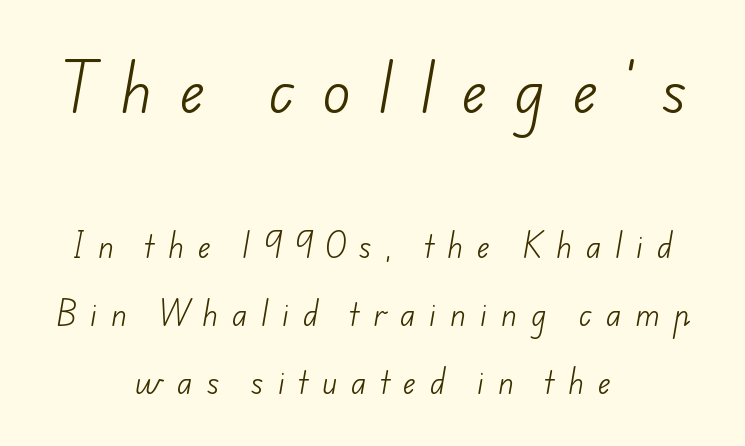
Caption: face not bold, strokes unweighted. Looks like regular typesetting: each glyph gets only the width it needs. Type without underlining. Short and long lines alike share a common midpoint. If you squint, the top block still reads clearly — it's the larger of the two. The passage shown stacks its lines with a broad gap.
